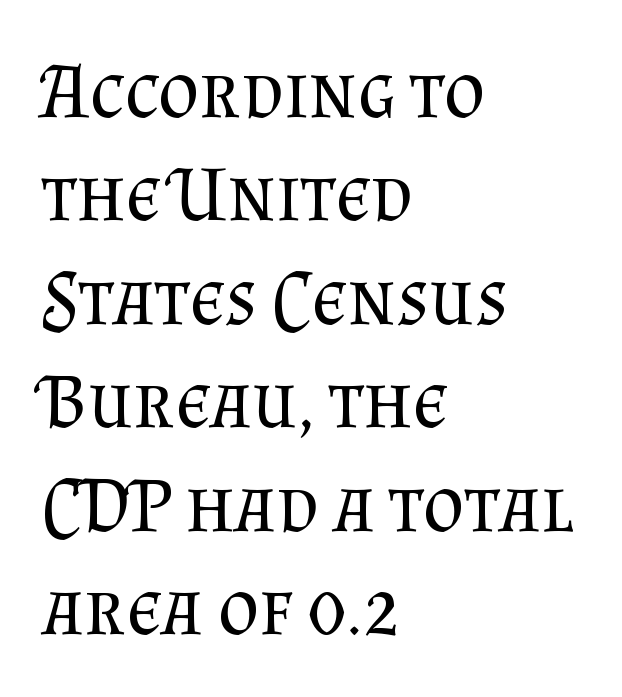
Notice how descenders clear the ascenders below comfortably — that's standard leading. Teacher's note: observe the even left margin — that is flush-left alignment. Ink coverage per letter is moderate at most. The string is rendered with underlining switched off.
